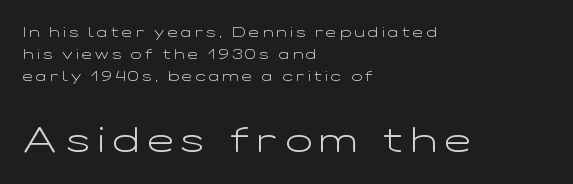
The image shows 35 px light, wide sans-serif type, upright; set left-aligned, normal line spacing (1.56x), unusually wide letter spacing (+0.24 em), not underlined; the second (bottom) block is 2.5x larger; low stroke contrast and a medium x-height.
